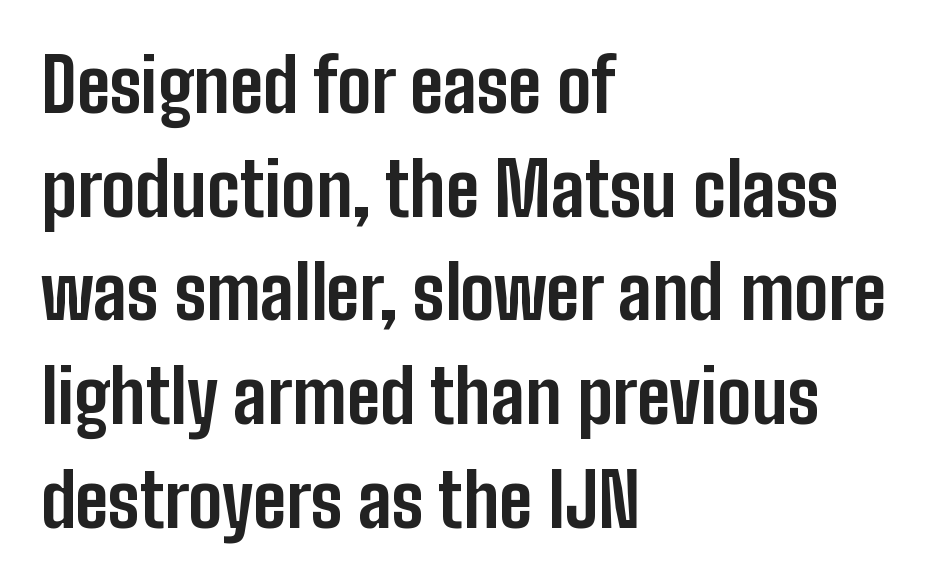
Q: Is the text bold? A: Yes.
Q: Is the text italic (slanted)? A: No, it is upright.
Q: Is the typeface a serif or a sans-serif typeface? A: Sans-serif.
Q: Is the text underlined? A: No.
Q: How is the paragraph aligned? A: Left-aligned.
Q: Is the spacing between letters normal or unusually wide? A: Normal.
Q: Is the spacing between lines tight, normal or loose? A: Normal.
Q: Width (condensed, normal, or wide)? A: Condensed.
Q: Stroke contrast? A: Low.
Q: x-height? A: Medium.
Q: Monospaced? A: No.
